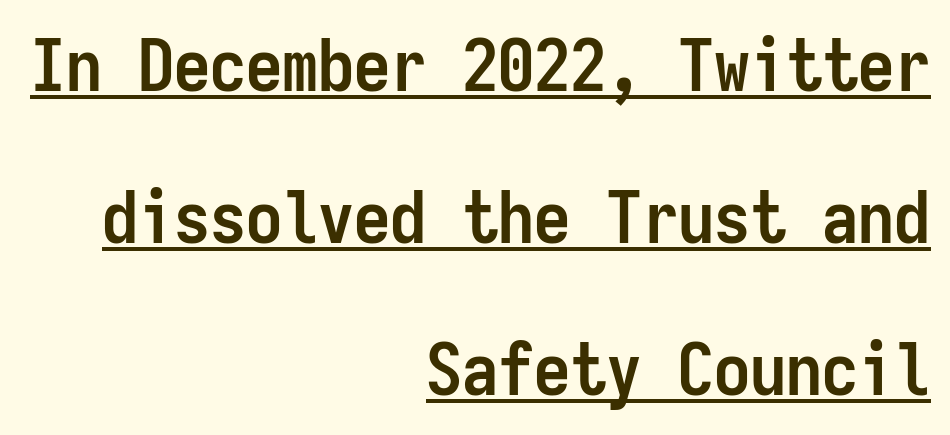
Q: Is the text bold? A: Yes.
Q: Is the text italic (slanted)? A: No, it is upright.
Q: Is the typeface a serif or a sans-serif typeface? A: Sans-serif.
Q: Is the text underlined? A: Yes.
Q: How is the paragraph aligned? A: Right-aligned.
Q: Is the spacing between letters normal or unusually wide? A: Normal.
Q: Is the spacing between lines tight, normal or loose? A: Loose.
Q: Width (condensed, normal, or wide)? A: Condensed.
Q: Stroke contrast? A: Low.
Q: x-height? A: Medium.
Q: Monospaced? A: Yes.
